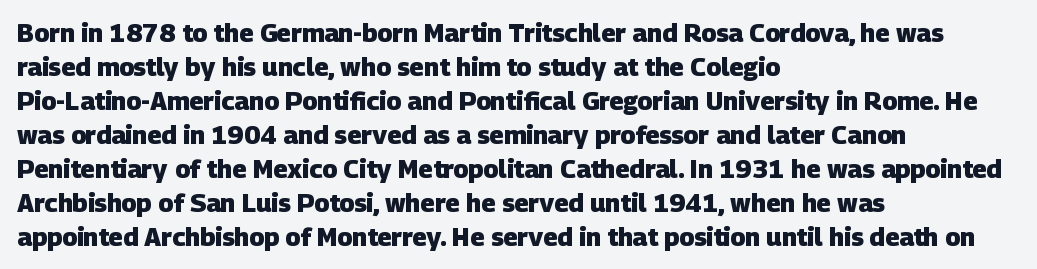
The image shows 25 px bold type; set left-aligned, normal line spacing (1.36x), normal letter spacing, not underlined.
